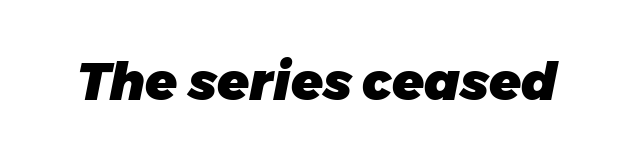
The image shows 52 px heavy type, italic (leaning right); set normal letter spacing, not underlined; low stroke contrast and a medium x-height.
